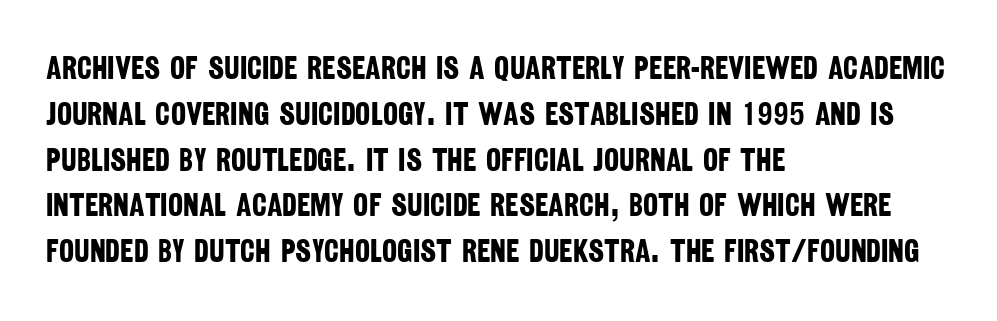
Proportional: the letters do not fall into vertical columns. The strokes are fattened all the way to bold. One glance says typical: line gaps are just what's usual. The passage shown is not underscored anywhere. The typesetter chose a ragged-right arrangement here. In terms of letterspacing, this is plain default setting.
